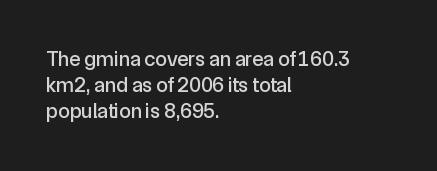
Q: Is the text italic (slanted)? A: No, it is upright.
Q: Is the text underlined? A: No.
Q: How is the paragraph aligned? A: Left-aligned.
Q: Is the spacing between letters normal or unusually wide? A: Normal.
